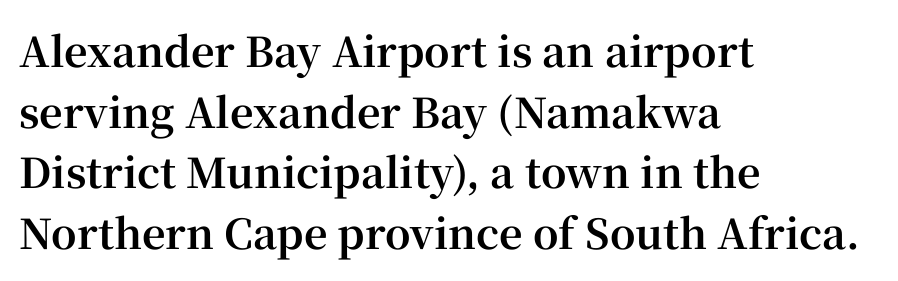
Q: Is the text bold? A: Yes.
Q: Is the text italic (slanted)? A: No, it is upright.
Q: Is the typeface a serif or a sans-serif typeface? A: Serif.
Q: Is the text underlined? A: No.
Q: How is the paragraph aligned? A: Left-aligned.
Q: Is the spacing between letters normal or unusually wide? A: Normal.
Q: Is the spacing between lines tight, normal or loose? A: Normal.
Q: Width (condensed, normal, or wide)? A: Normal.
Q: Stroke contrast? A: High.
Q: x-height? A: Medium.
Q: Monospaced? A: No.
